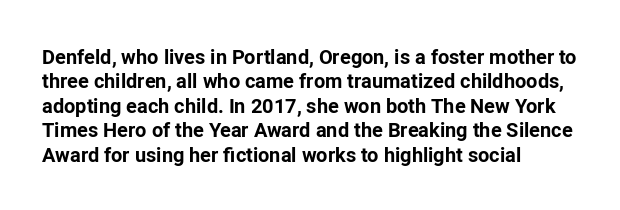
{"italic": "no", "bold": "yes", "underline": "no", "align": "left", "line_spacing_ratio": 1.22, "letter_spacing": "normal", "letter_spacing_em": 0.0, "glyph_px": 20}
